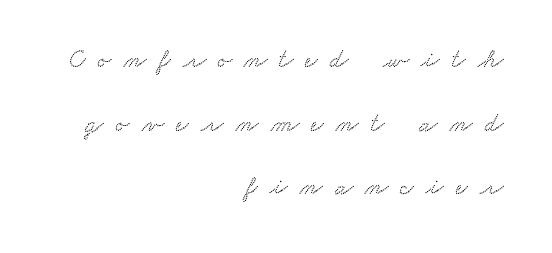
Characters follow at a spacing far wider than the type designer built in. Letters rest on an invisible, unmarked baseline. The block of text is sparse from top to bottom, with ample space between rows. Where is the straight margin? On the right.
